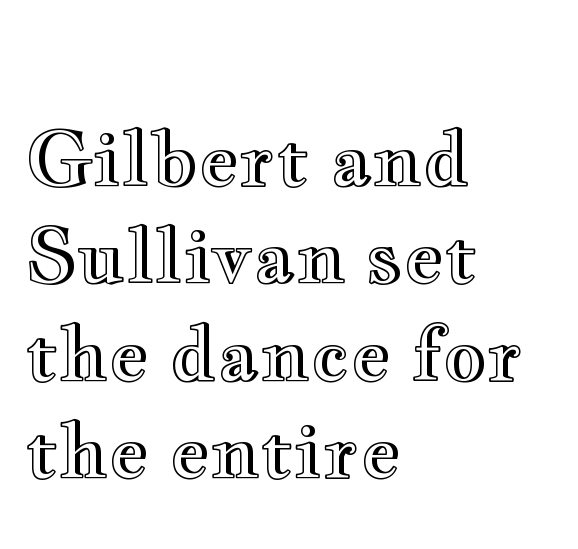
The image shows 76 px wide type, upright; set left-aligned, normal line spacing (1.28x), normal letter spacing, not underlined; a small x-height.
